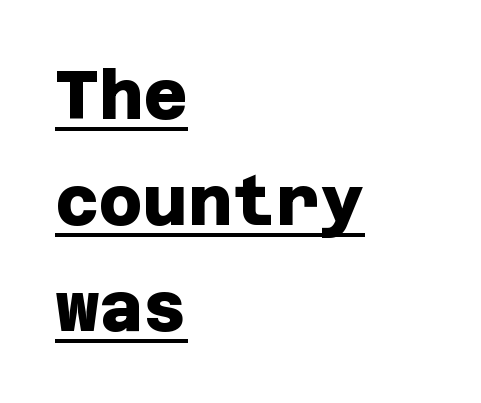
The image shows 68 px heavy sans-serif type; set left-aligned, normal line spacing (1.56x), normal letter spacing, underlined; low stroke contrast and a large x-height.
